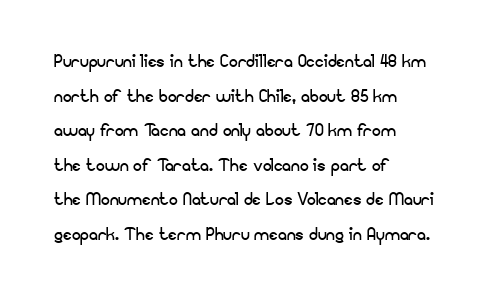
The image shows 22 px text type, upright; set left-aligned, normal line spacing (1.57x), normal letter spacing, not underlined.
